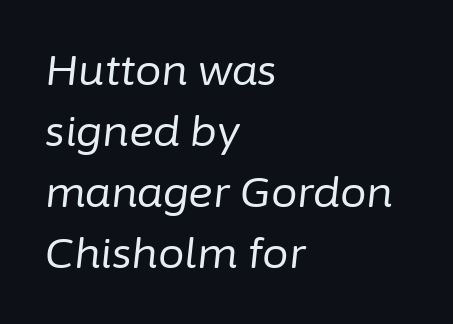
Look at the tracking — it's just the regular setting, nothing added. Counters stay open thanks to moderate or lighter strokes. The glyphs look as if they've been sheared to an angle. Clear beneath every line of the passage. Line spacing here is normal.
